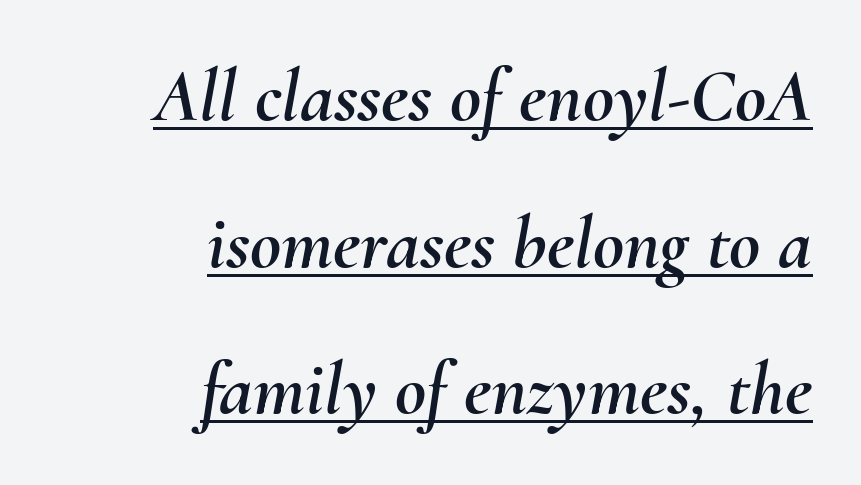
The font's italic variant was chosen for this text. Students, note that the glyphs here touch the page at normal intervals. The vertical gap from one line to the next is large. The lettering is marked with a stroke running underneath it. Which margin do the lines hug? The right one — the left edge is uneven.
